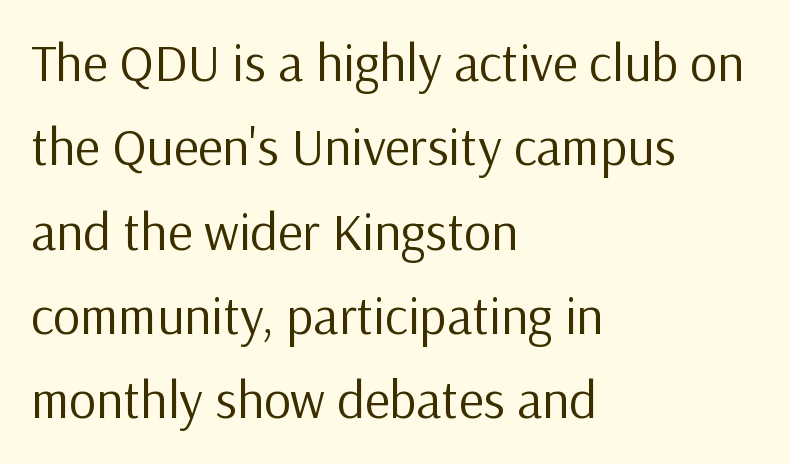
Q: Is the text bold? A: No.
Q: Is the text italic (slanted)? A: No, it is upright.
Q: Is the typeface a serif or a sans-serif typeface? A: Sans-serif.
Q: Is the text underlined? A: No.
Q: How is the paragraph aligned? A: Left-aligned.
Q: Is the spacing between letters normal or unusually wide? A: Normal.
Q: Is the spacing between lines tight, normal or loose? A: Normal.
Q: Width (condensed, normal, or wide)? A: Normal.
Q: Stroke contrast? A: Low.
Q: x-height? A: Medium.
Q: Monospaced? A: No.
